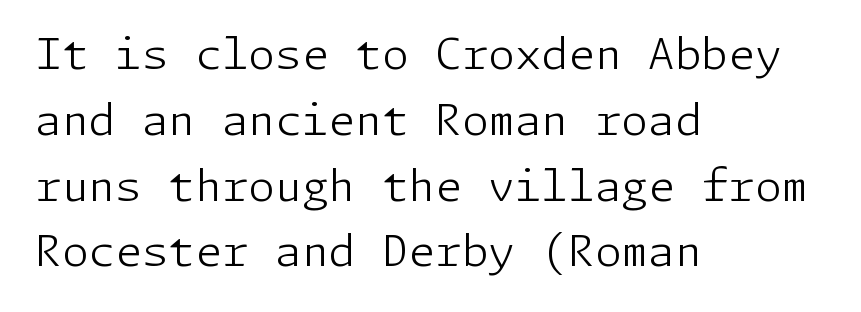
{"serif": "no", "italic": "no", "bold": "no", "weight": "light", "width": "normal", "stroke_contrast": "low", "x_height": "medium", "underline": "no", "align": "left", "line_spacing": "normal", "line_spacing_ratio": 1.53, "letter_spacing": "normal", "letter_spacing_em": 0.0, "glyph_px": 43}
